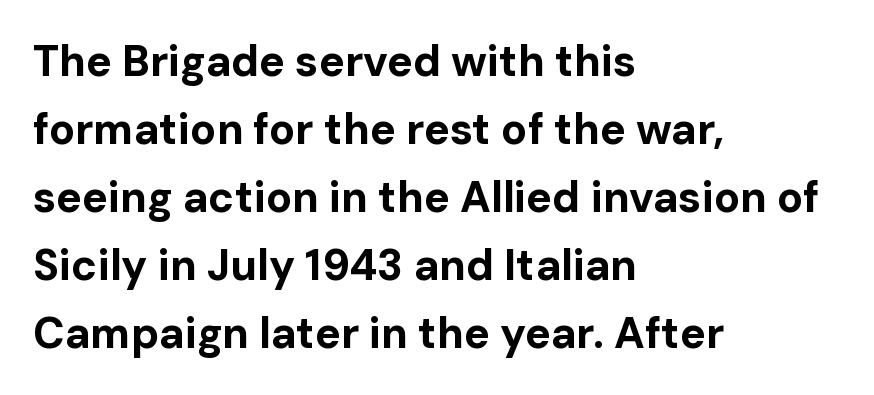
The image shows 43 px bold sans-serif type, upright; set left-aligned, normal line spacing (1.58x), normal letter spacing, not underlined; low stroke contrast and a medium x-height.
